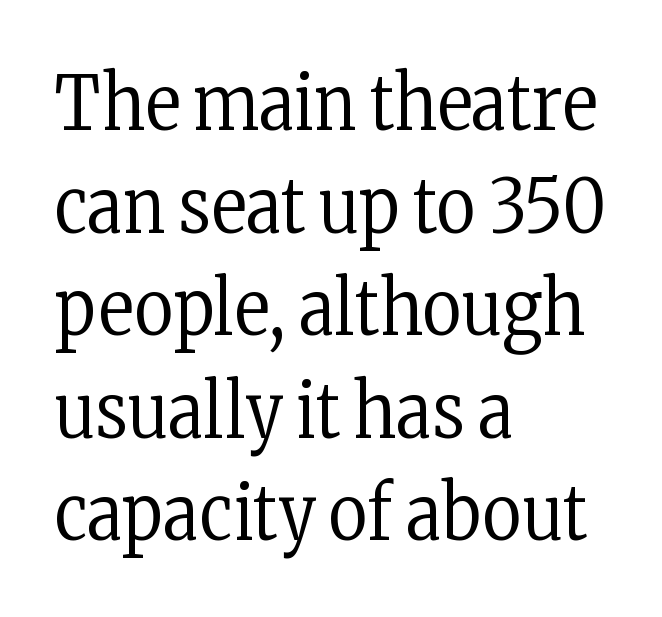
This is the regular roman posture of the typeface. The strip under each line holds only bare page. Left-aligned paragraph, ragged on the right. The space between consecutive lines is moderate. Bold? No — there's no thickening of the strokes.
